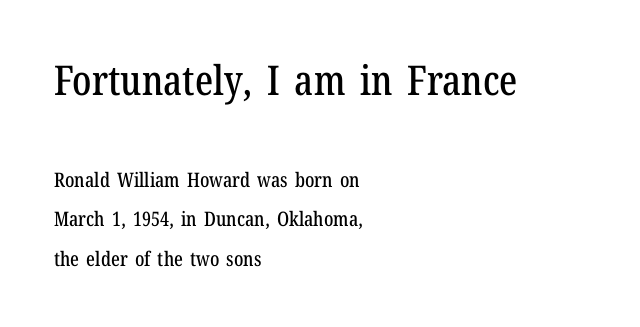
{"serif": "yes", "italic": "no", "width": "condensed", "stroke_contrast": "low", "x_height": "medium", "monospaced": "no", "underline": "no", "align": "left", "line_spacing": "loose", "line_spacing_ratio": 1.96, "letter_spacing": "normal", "letter_spacing_em": 0.0, "larger_block": "first", "size_ratio": 2.05, "glyph_px": 41}
